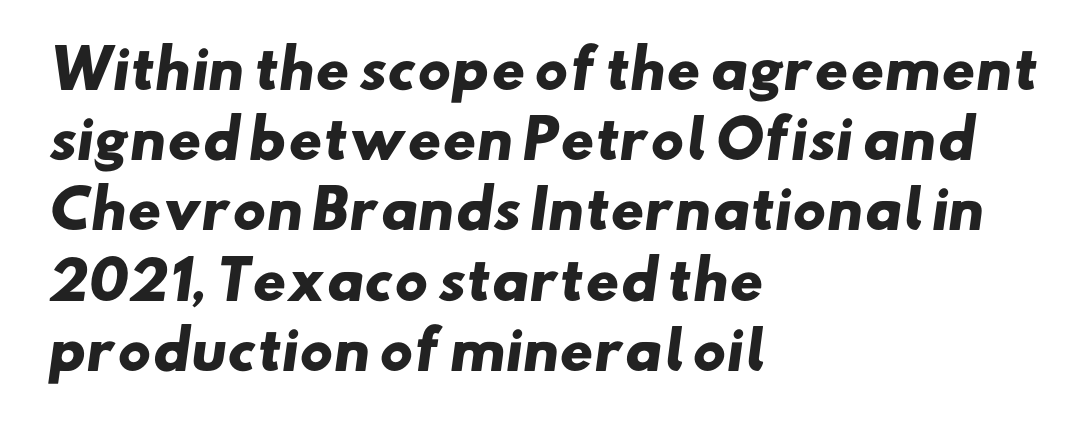
The image shows 52 px heavy, wide sans-serif type; set left-aligned, normal line spacing (1.35x), normal letter spacing, not underlined; low stroke contrast and a small x-height.
